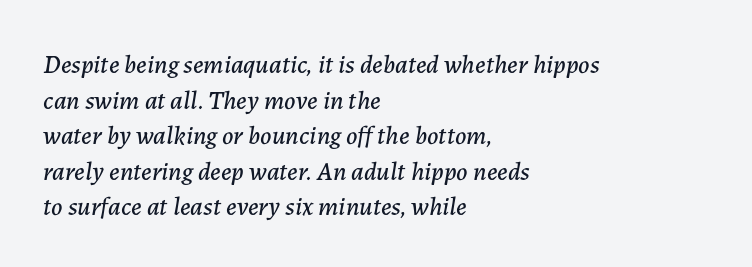
The image shows 26 px text type, italic (leaning right); set left-aligned, normal line spacing (1.37x), normal letter spacing, not underlined.
